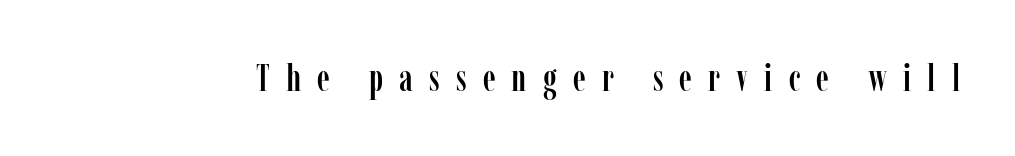
The image shows 37 px condensed serif type, upright; set unusually wide letter spacing (+0.44 em), not underlined; low stroke contrast and a medium x-height.
